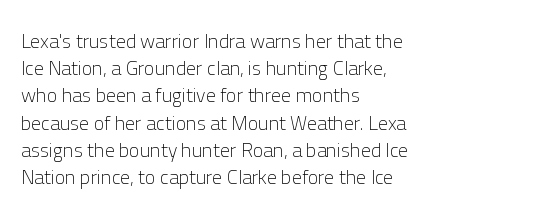
The text block is weighted toward the left margin, trailing off unevenly rightward. Summary of vertical rhythm: regular, with standard interline spacing. Spacing between characters is what you'd get straight out of the box. The letterforms sit at book weight or below.
